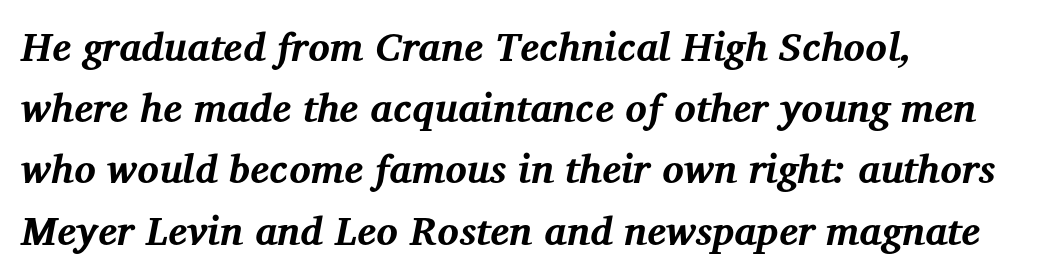
The image shows 40 px bold serif type, italic (leaning right); set left-aligned, normal line spacing (1.53x), normal letter spacing, not underlined; medium stroke contrast and a medium x-height.
